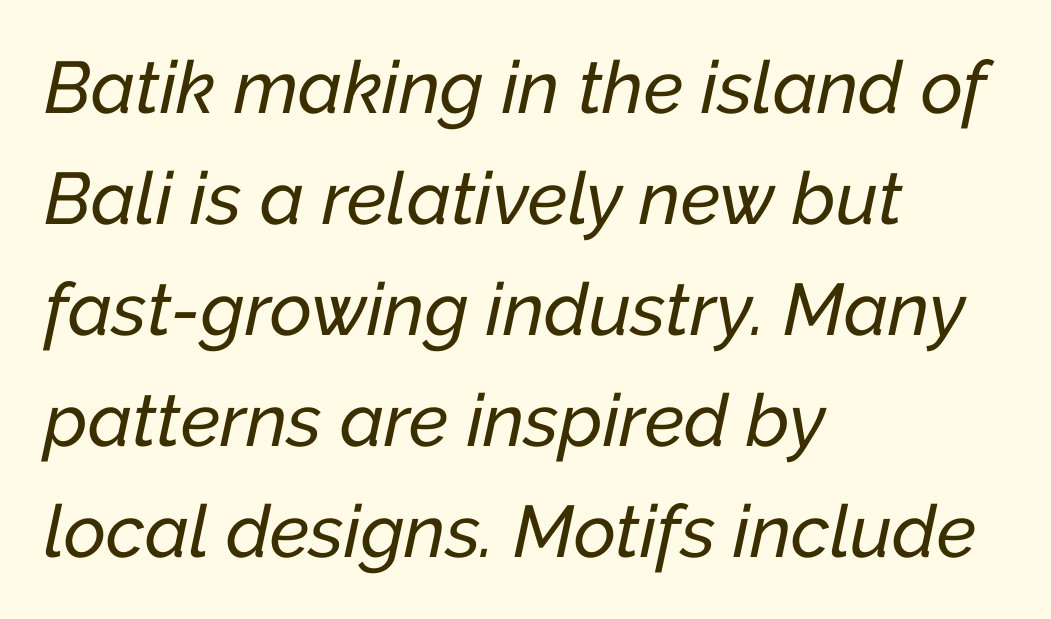
{"italic": "yes", "lean": "right", "slant_degrees": 12, "width": "normal", "stroke_contrast": "low", "x_height": "medium", "monospaced": "no", "underline": "no", "align": "left", "line_spacing": "normal", "line_spacing_ratio": 1.52, "letter_spacing": "normal", "letter_spacing_em": 0.0, "glyph_px": 73}
